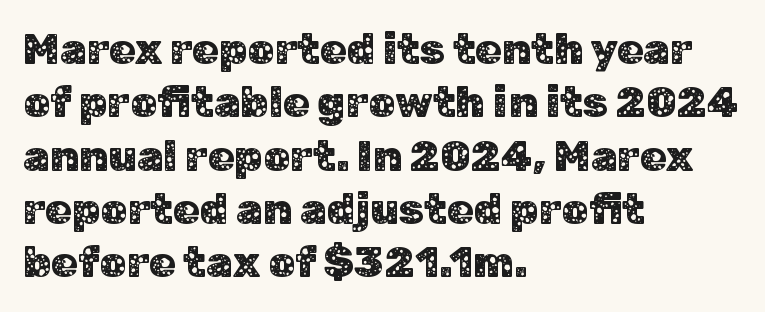
Q: Is the text italic (slanted)? A: No, it is upright.
Q: Is the typeface a serif or a sans-serif typeface? A: Sans-serif.
Q: Is the text underlined? A: No.
Q: How is the paragraph aligned? A: Left-aligned.
Q: Is the spacing between letters normal or unusually wide? A: Normal.
Q: Width (condensed, normal, or wide)? A: Normal.
Q: Stroke contrast? A: Low.
Q: x-height? A: Medium.
Q: Monospaced? A: No.
